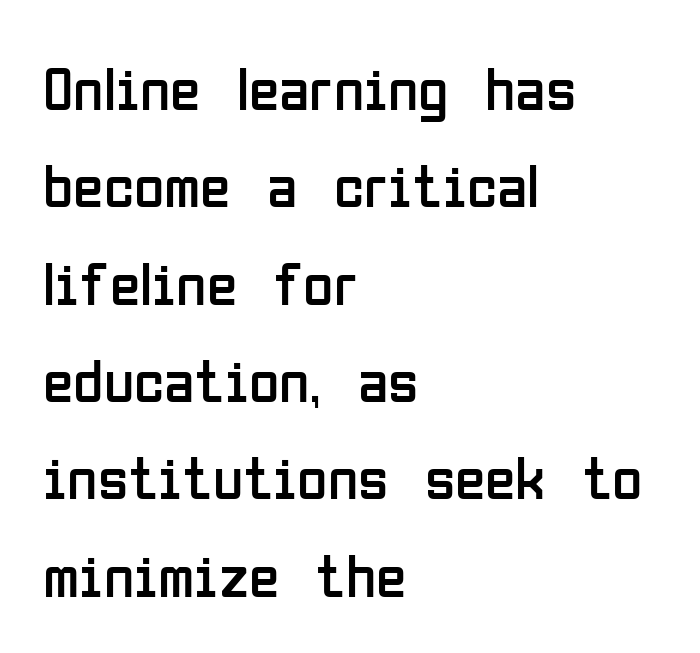
Proportional: the letters do not fall into vertical columns. Any mark beneath the type? The region is blank. The letterforms sit at book weight or below. This sample is left-justified, so line endings fall wherever the words run out.
